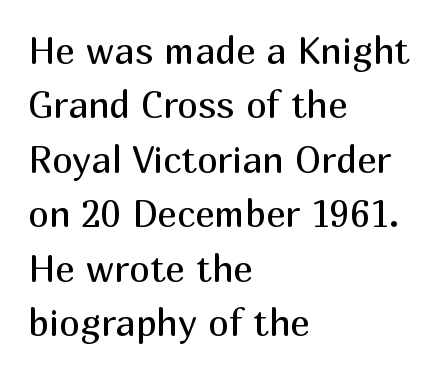
The image shows 37 px regular-weight sans-serif type, upright; set left-aligned, normal line spacing (1.47x), normal letter spacing, not underlined; medium stroke contrast and a medium x-height.
